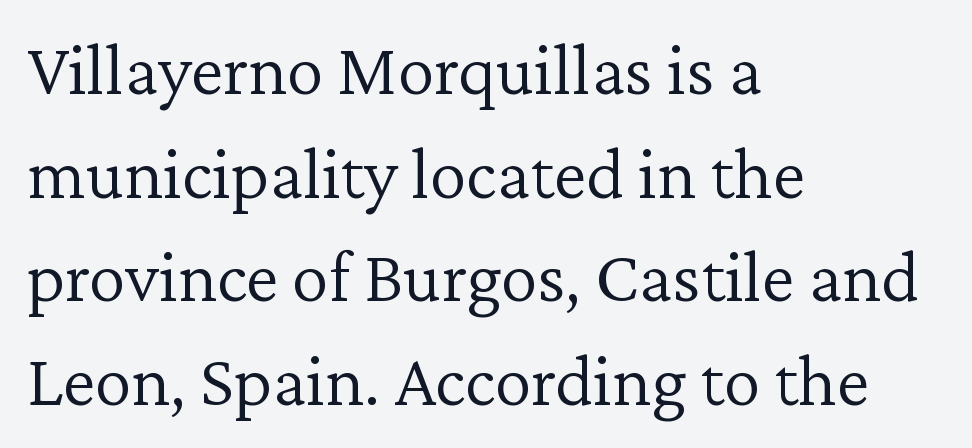
{"serif": "yes", "italic": "no", "bold": "no", "weight": "light", "width": "normal", "stroke_contrast": "low", "x_height": "medium", "monospaced": "no", "underline": "no", "align": "left", "line_spacing": "normal", "line_spacing_ratio": 1.4, "letter_spacing": "normal", "letter_spacing_em": 0.0, "glyph_px": 74}
